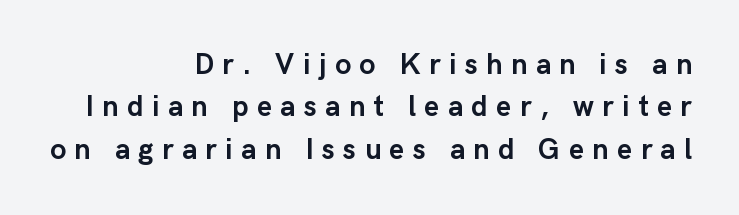
The image shows 29 px semibold sans-serif type, upright; set right-aligned, normal line spacing (1.46x), unusually wide letter spacing (+0.29 em), not underlined; low stroke contrast and a medium x-height.
